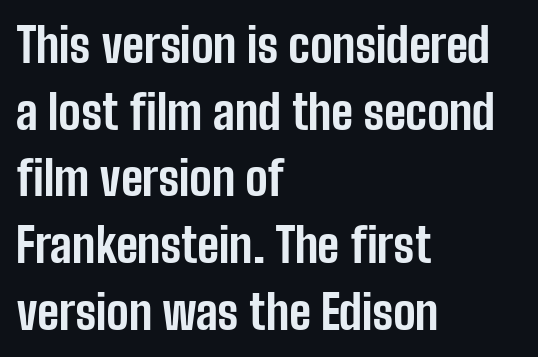
Q: Is the text bold? A: Yes.
Q: Is the text italic (slanted)? A: No, it is upright.
Q: Is the typeface a serif or a sans-serif typeface? A: Sans-serif.
Q: Is the text underlined? A: No.
Q: How is the paragraph aligned? A: Left-aligned.
Q: Is the spacing between letters normal or unusually wide? A: Normal.
Q: Is the spacing between lines tight, normal or loose? A: Normal.
Q: Width (condensed, normal, or wide)? A: Condensed.
Q: Stroke contrast? A: Low.
Q: x-height? A: Medium.
Q: Monospaced? A: No.
